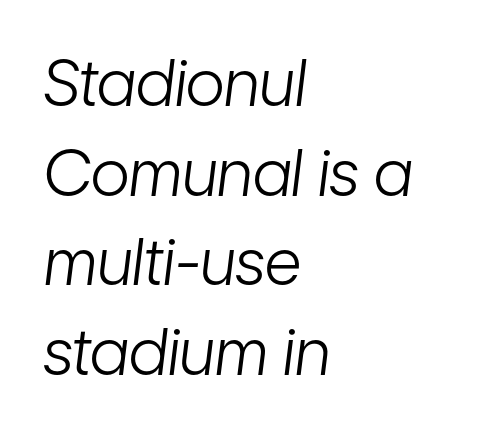
Q: Is the text bold? A: No.
Q: Is the text italic (slanted)? A: Yes, it leans right by about 7 degrees.
Q: Is the text underlined? A: No.
Q: How is the paragraph aligned? A: Left-aligned.
Q: Is the spacing between letters normal or unusually wide? A: Normal.
Q: Is the spacing between lines tight, normal or loose? A: Normal.
Q: Width (condensed, normal, or wide)? A: Condensed.
Q: Stroke contrast? A: Low.
Q: x-height? A: Medium.
Q: Monospaced? A: No.
